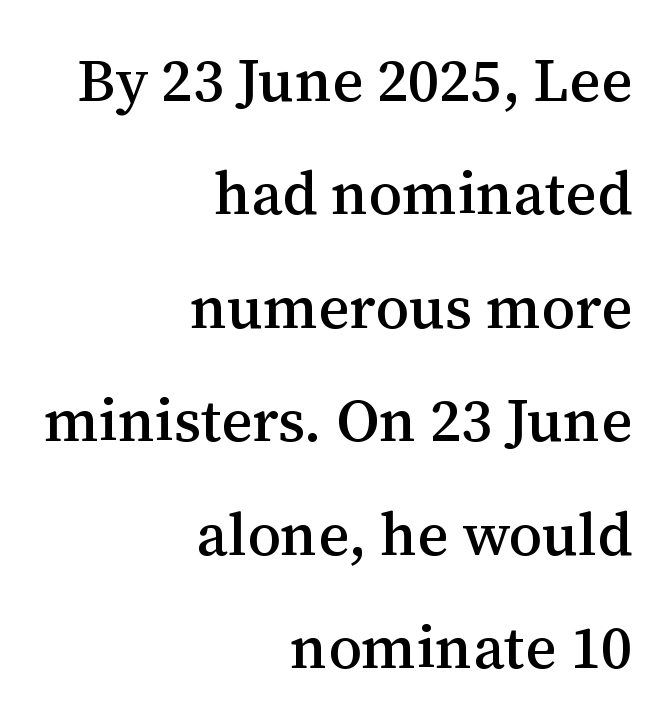
{"serif": "yes", "italic": "no", "width": "normal", "stroke_contrast": "medium", "x_height": "medium", "monospaced": "no", "underline": "no", "align": "right", "line_spacing_ratio": 1.89, "letter_spacing": "normal", "letter_spacing_em": 0.0, "glyph_px": 60}
